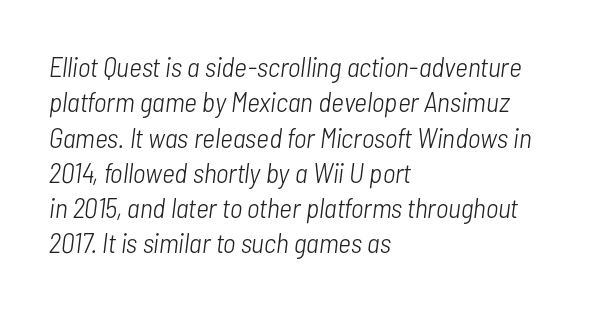
Students, observe: this is what conventionally led text looks like. Lines of text with bare space underneath. Note the varied advance widths — an 'i' is clearly narrower than an 'm'. Characters follow at the spacing the type designer built in.
